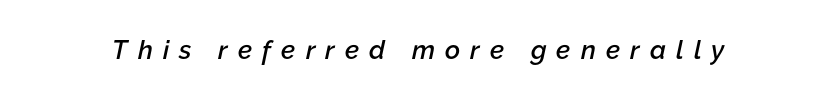
Q: Is the text bold? A: Semi-bold.
Q: Is the text italic (slanted)? A: Yes, it leans right by about 12 degrees.
Q: Is the text underlined? A: No.
Q: Is the spacing between letters normal or unusually wide? A: Unusually wide.
